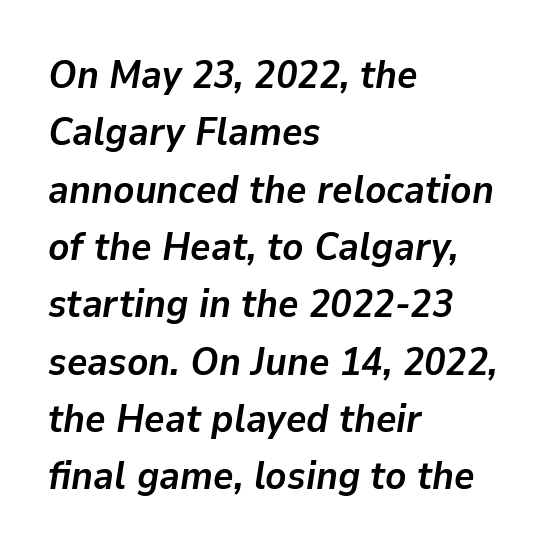
These words are printed bold, with thick strokes throughout. The glyphs look as if they've been sheared to an angle. The face used here is rendered with its standard letterfit. Looks like regular typesetting: each glyph gets only the width it needs. The baseline area is clear. A typesetter would call this leading conventional body-copy spacing.
